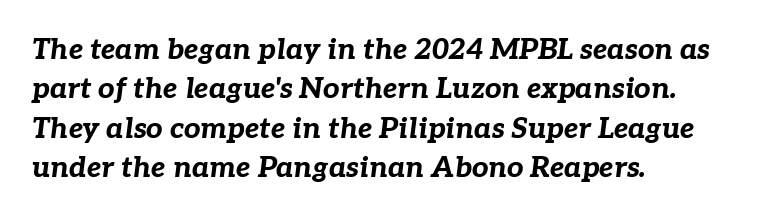
{"italic": "yes", "lean": "right", "slant_degrees": 7, "bold": "yes", "weight": "bold", "width": "normal", "stroke_contrast": "low", "x_height": "medium", "monospaced": "no", "underline": "no", "align": "left", "line_spacing": "normal", "line_spacing_ratio": 1.36, "letter_spacing": "normal", "letter_spacing_em": 0.0, "glyph_px": 29}
